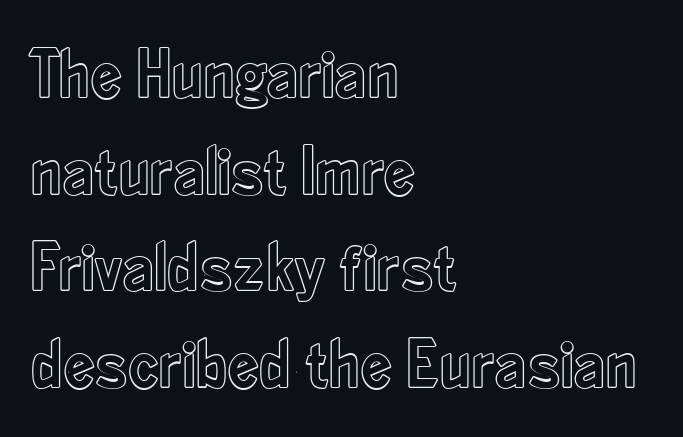
The image shows 70 px condensed type, upright; set left-aligned, normal line spacing (1.38x), normal letter spacing, not underlined; a small x-height.
